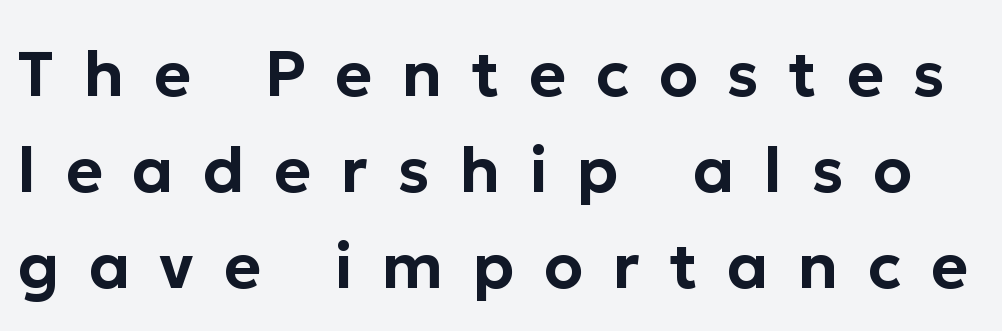
Check the space under the baseline: it is left empty. Are there feet on the stems? There aren't — it's a sans. The face used here is proportionally spaced, like ordinary book or web type. Posture: vertical. A normal amount of white space separates one row of letters from the next. Letter spacing: wide.
